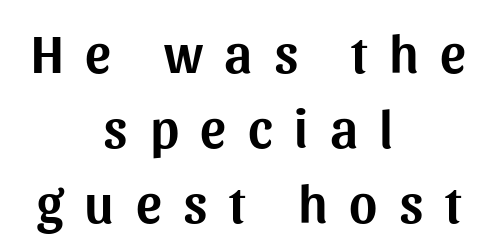
Q: Is the text italic (slanted)? A: No, it is upright.
Q: Is the typeface a serif or a sans-serif typeface? A: Sans-serif.
Q: Is the text underlined? A: No.
Q: How is the paragraph aligned? A: Centered.
Q: Is the spacing between letters normal or unusually wide? A: Unusually wide.
Q: Is the spacing between lines tight, normal or loose? A: Normal.
Q: Width (condensed, normal, or wide)? A: Normal.
Q: Stroke contrast? A: Medium.
Q: x-height? A: Medium.
Q: Monospaced? A: No.
